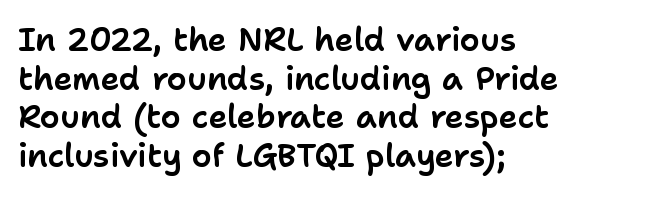
Q: Is the text italic (slanted)? A: No, it is upright.
Q: Is the typeface a serif or a sans-serif typeface? A: Sans-serif.
Q: Is the text underlined? A: No.
Q: How is the paragraph aligned? A: Left-aligned.
Q: Is the spacing between letters normal or unusually wide? A: Normal.
Q: Width (condensed, normal, or wide)? A: Normal.
Q: Stroke contrast? A: Low.
Q: x-height? A: Medium.
Q: Monospaced? A: No.
